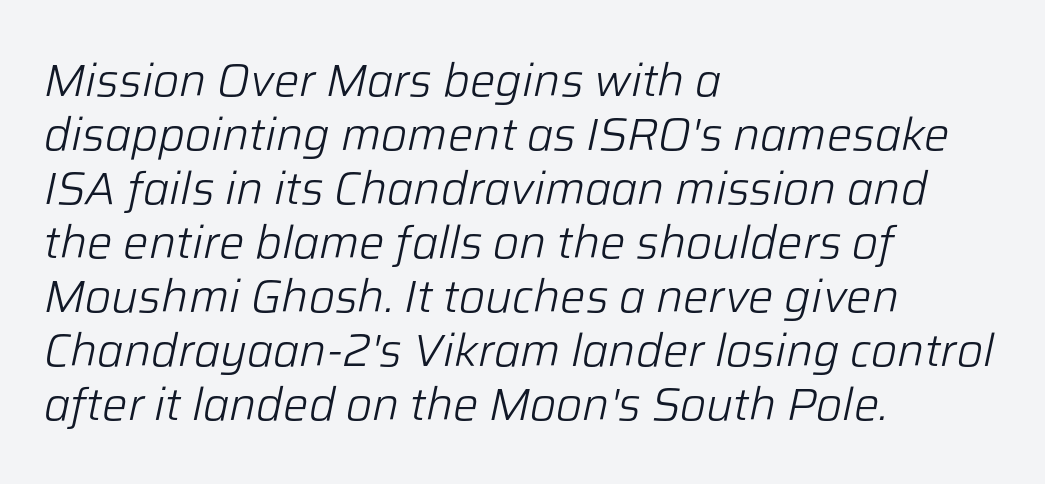
{"italic": "yes", "lean": "right", "slant_degrees": 12, "bold": "no", "weight": "light", "width": "normal", "stroke_contrast": "low", "x_height": "medium", "monospaced": "no", "underline": "no", "align": "left", "line_spacing_ratio": 1.2, "letter_spacing": "normal", "letter_spacing_em": 0.0, "glyph_px": 45}
